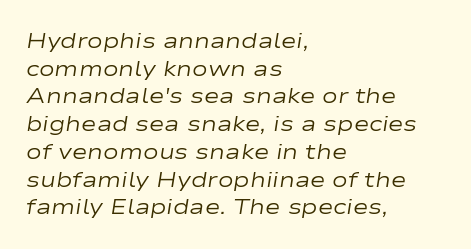
Compared with a centered layout, this one pins lines to the left instead. The weight would be labelled regular, book, light, or lighter still. Descenders hang freely into open space. Yep, that's italic — everything's leaning. Line spacing here is normal.
